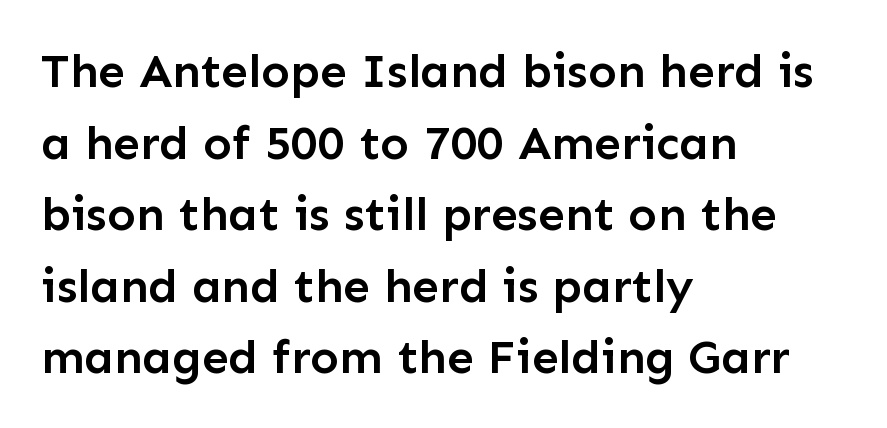
The image shows 48 px semibold sans-serif type, upright; set left-aligned, normal line spacing (1.49x), normal letter spacing, not underlined; low stroke contrast and a medium x-height.
